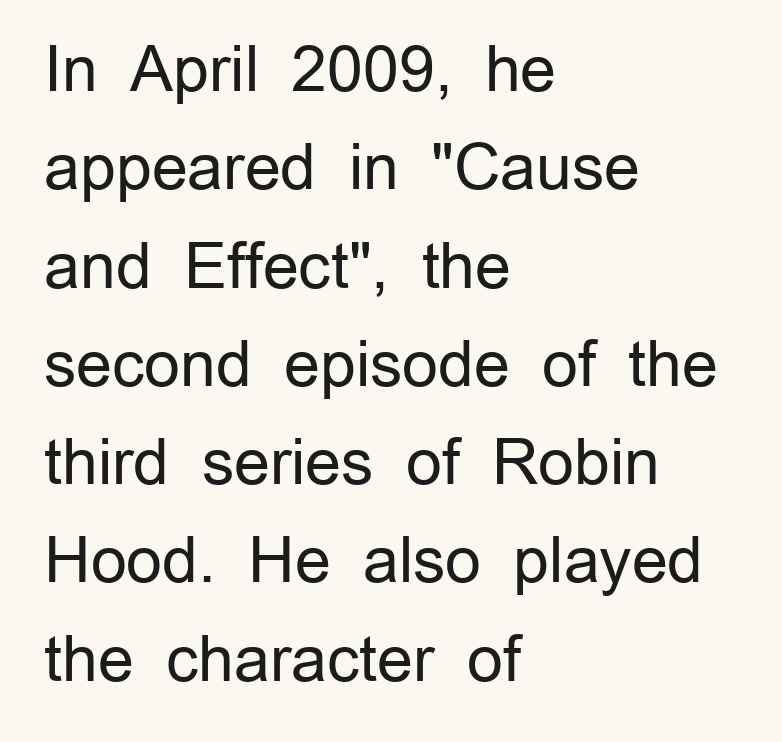
Q: Is the text bold? A: No.
Q: Is the text italic (slanted)? A: No, it is upright.
Q: Is the typeface a serif or a sans-serif typeface? A: Sans-serif.
Q: Is the text underlined? A: No.
Q: How is the paragraph aligned? A: Left-aligned.
Q: Is the spacing between letters normal or unusually wide? A: Normal.
Q: Is the spacing between lines tight, normal or loose? A: Normal.
Q: Width (condensed, normal, or wide)? A: Normal.
Q: Stroke contrast? A: Low.
Q: x-height? A: Medium.
Q: Monospaced? A: No.
